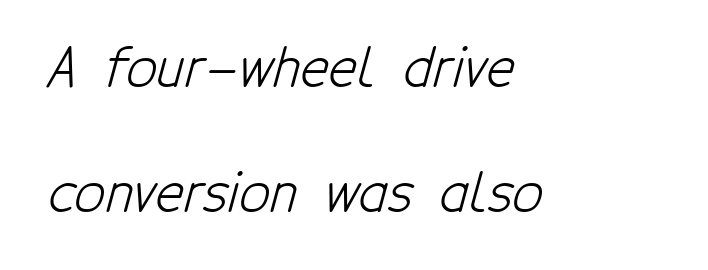
Q: Is the text bold? A: No.
Q: Is the typeface a serif or a sans-serif typeface? A: Sans-serif.
Q: Is the text underlined? A: No.
Q: How is the paragraph aligned? A: Left-aligned.
Q: Is the spacing between letters normal or unusually wide? A: Normal.
Q: Is the spacing between lines tight, normal or loose? A: Loose.
Q: Width (condensed, normal, or wide)? A: Condensed.
Q: Stroke contrast? A: Low.
Q: x-height? A: Medium.
Q: Monospaced? A: No.
